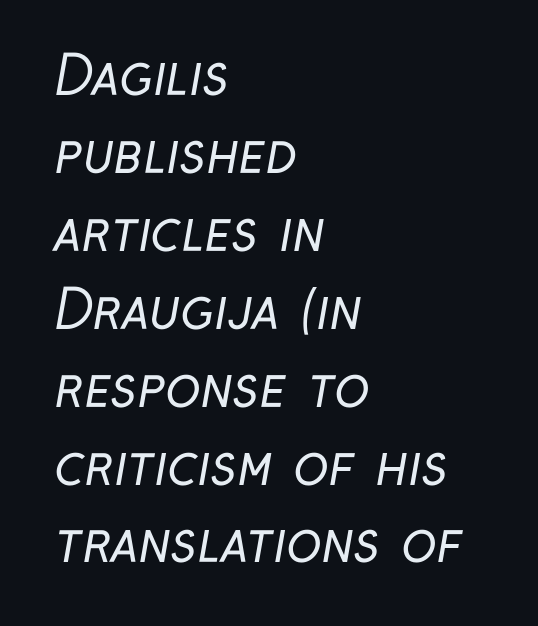
The image shows 53 px regular-weight, condensed sans-serif type; set left-aligned, normal line spacing (1.47x), normal letter spacing, not underlined; low stroke contrast and a medium x-height.
